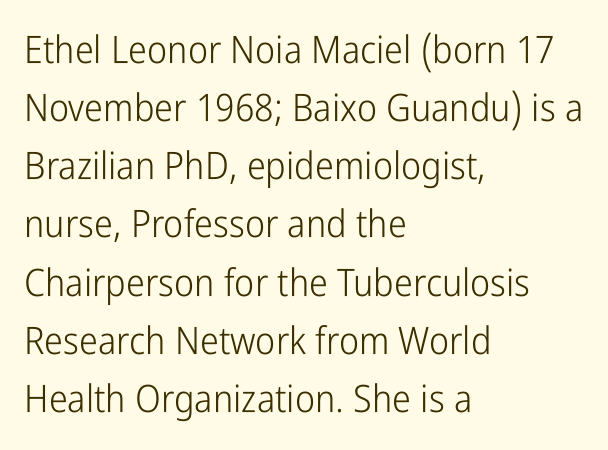
Q: Is the text bold? A: No.
Q: Is the text italic (slanted)? A: No, it is upright.
Q: Is the typeface a serif or a sans-serif typeface? A: Sans-serif.
Q: Is the text underlined? A: No.
Q: How is the paragraph aligned? A: Left-aligned.
Q: Is the spacing between letters normal or unusually wide? A: Normal.
Q: Is the spacing between lines tight, normal or loose? A: Normal.
Q: Width (condensed, normal, or wide)? A: Condensed.
Q: Stroke contrast? A: Low.
Q: x-height? A: Medium.
Q: Monospaced? A: No.
